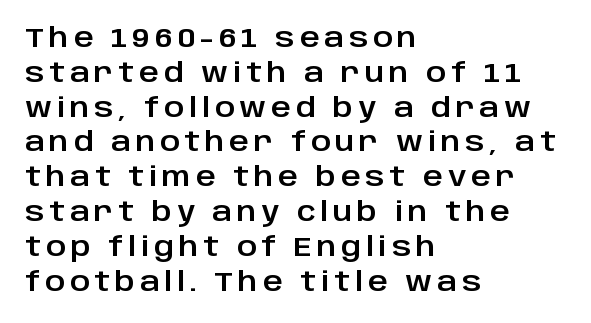
The image shows 27 px text type, upright; set left-aligned, normal line spacing (1.29x), not underlined.
